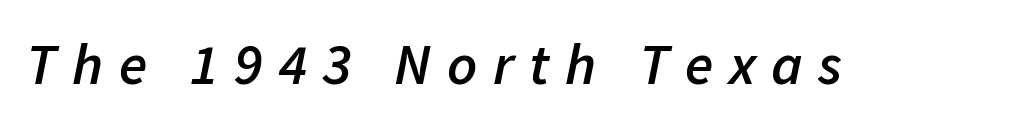
{"italic": "yes", "lean": "right", "slant_degrees": 11, "bold": "semi", "weight": "semibold", "width": "normal", "stroke_contrast": "low", "x_height": "medium", "monospaced": "no", "underline": "no", "letter_spacing": "wide", "letter_spacing_em": 0.27, "glyph_px": 58}
